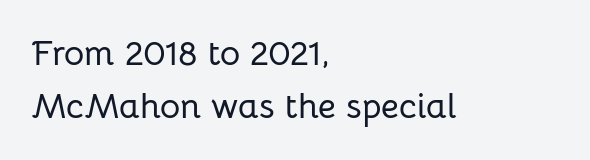
The gap between lines stays unmarked. Is there much room between lines? A standard amount, neither cramped nor airy. Inter-character spacing is left at the font's built-in metrics. The rendering anchors every line to the left-hand side. This is roman type, the default non-slanted kind.
